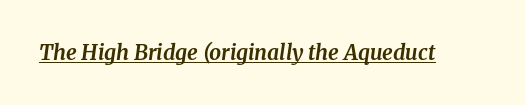
You'd pick this weight for a headline — it's a proper bold. How are the letters spaced? Ordinarily, with no added tracking. Does a line run under the words? Yes, clearly. Is the type slanted? Yes — the strokes lean at a clear angle.
